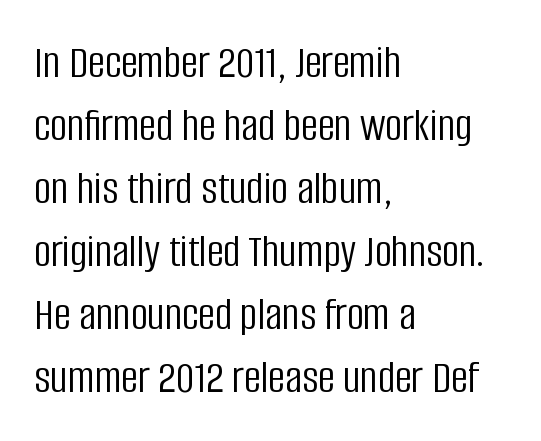
Looks like regular typesetting: each glyph gets only the width it needs. No extra ink here — the face is not bold. Does extra space separate the letters? No, they use regular spacing. A typesetter would call this leading conventional body-copy spacing. These lines were composed using upright roman letters. Descenders hang freely into open space.
